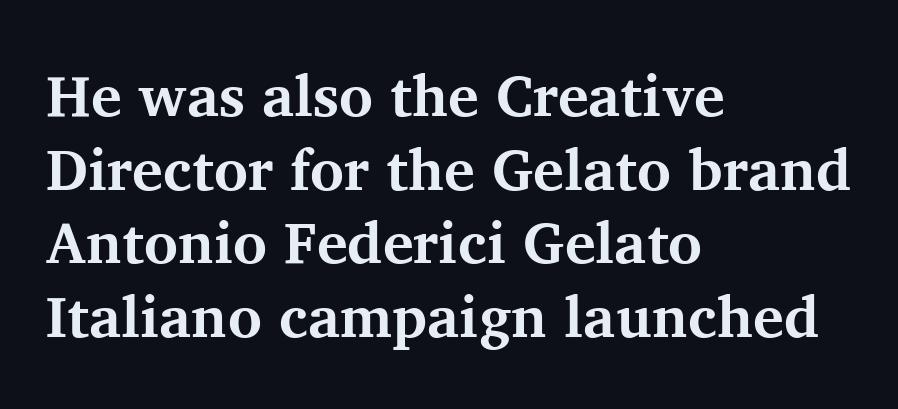
{"serif": "yes", "italic": "no", "bold": "yes", "weight": "bold", "width": "normal", "stroke_contrast": "medium", "x_height": "medium", "monospaced": "no", "underline": "no", "align": "left", "line_spacing": "normal", "line_spacing_ratio": 1.27, "letter_spacing": "normal", "letter_spacing_em": 0.0, "glyph_px": 58}
